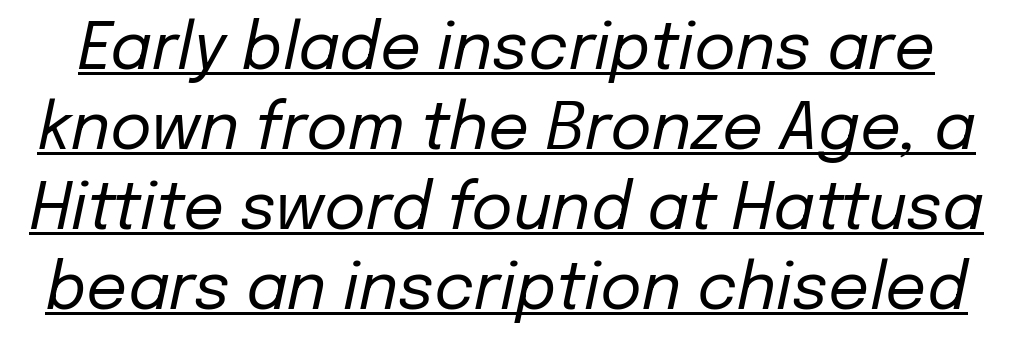
Has an underline been added? It has. The text carries the slant typical of an italic or oblique font. Weight class: somewhere from thin through regular. Caption: standard tracking, unaltered. Character widths vary here, with narrow letters taking less room than wide ones.
